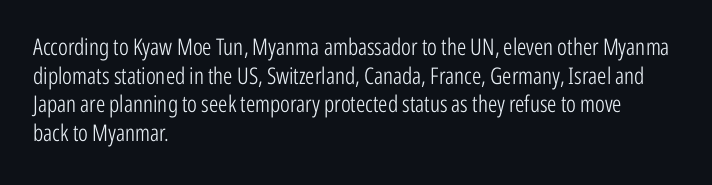
The image shows 23 px text type, upright; set left-aligned, normal line spacing (1.25x), normal letter spacing, not underlined.
